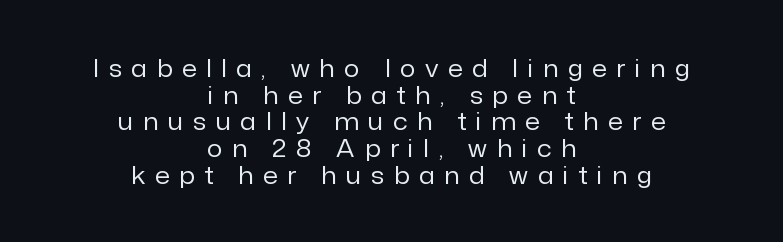
Each line is balanced around a shared central axis. Unbolded letterforms with no extra heft. Anything drawn beneath the words? Only blank space. Reading down the column, the eye jumps only a short way to each next line. Someone cranked the tracking dial way up on this one. Does the lettering tilt? It doesn't — this is upright.
